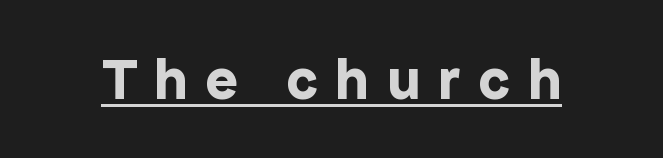
Descenders here cross a horizontal rule under the line. Each letter keeps its own natural width here, so spacing adapts to shape. The letters are spread apart with noticeably loose tracking. Serifs: no, the terminals of the letterforms are clean. Stroke thickness is high; the sample reads as a true bold.
